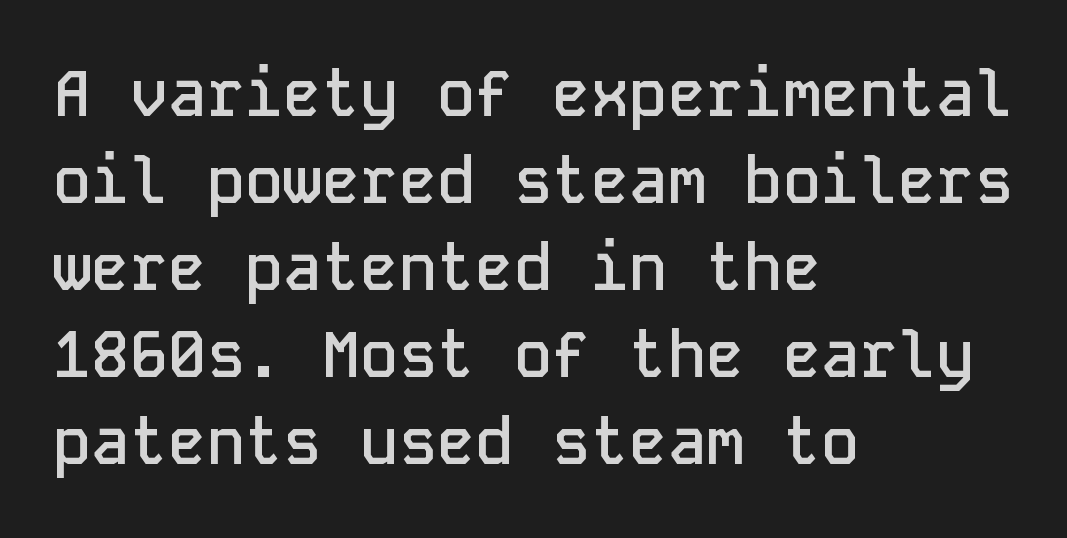
The image shows 64 px semibold sans-serif type, upright, monospaced; set left-aligned, normal line spacing (1.36x), normal letter spacing, not underlined; low stroke contrast and a medium x-height.
